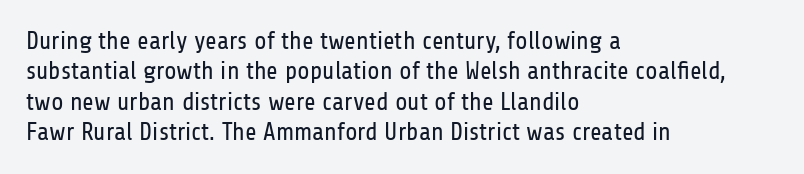
{"italic": "no", "bold": "no", "underline": "no", "align": "left", "line_spacing_ratio": 1.22, "letter_spacing": "normal", "letter_spacing_em": 0.0, "glyph_px": 25}
